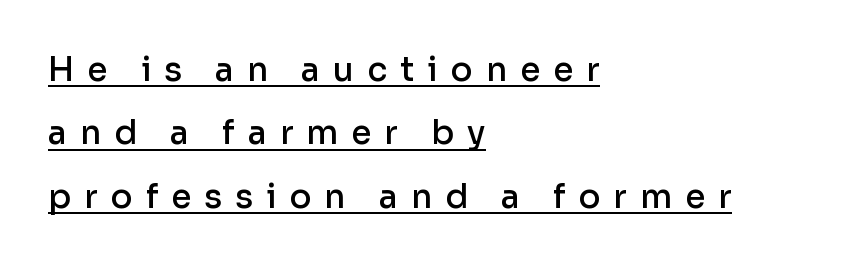
{"serif": "no", "italic": "no", "bold": "semi", "weight": "semibold", "width": "normal", "stroke_contrast": "low", "x_height": "medium", "monospaced": "no", "underline": "yes", "align": "left", "line_spacing": "loose", "line_spacing_ratio": 1.92, "letter_spacing": "wide", "letter_spacing_em": 0.39, "glyph_px": 33}
